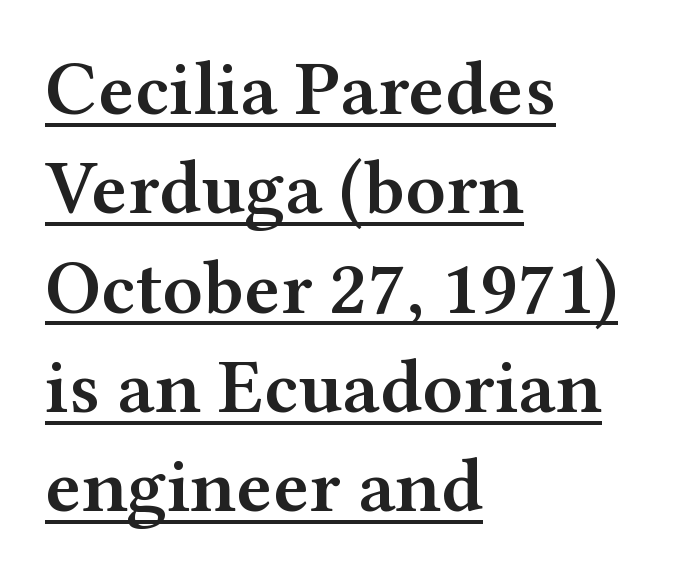
Q: Is the text bold? A: Semi-bold.
Q: Is the text italic (slanted)? A: No, it is upright.
Q: Is the typeface a serif or a sans-serif typeface? A: Serif.
Q: Is the text underlined? A: Yes.
Q: How is the paragraph aligned? A: Left-aligned.
Q: Is the spacing between letters normal or unusually wide? A: Normal.
Q: Is the spacing between lines tight, normal or loose? A: Normal.
Q: Width (condensed, normal, or wide)? A: Wide.
Q: Stroke contrast? A: Medium.
Q: x-height? A: Medium.
Q: Monospaced? A: No.
